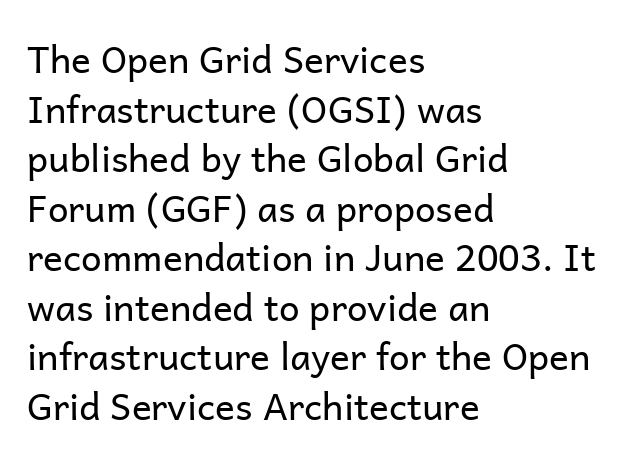
{"serif": "no", "italic": "no", "bold": "no", "weight": "regular", "width": "normal", "stroke_contrast": "low", "x_height": "medium", "monospaced": "no", "underline": "no", "align": "left", "line_spacing": "normal", "line_spacing_ratio": 1.34, "letter_spacing": "normal", "letter_spacing_em": 0.0, "glyph_px": 37}
